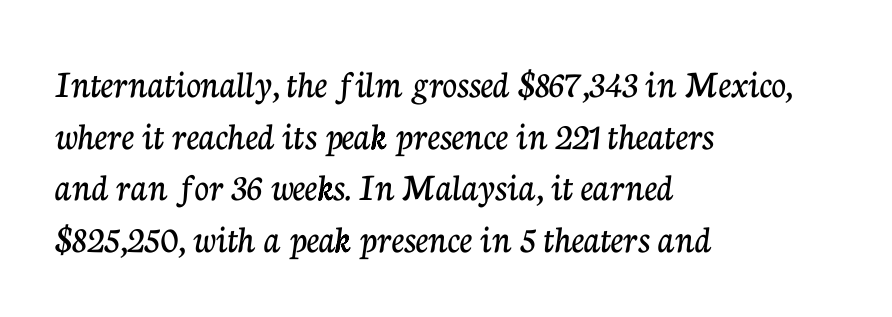
The image shows 40 px serif type; set left-aligned, normal line spacing (1.29x), normal letter spacing, not underlined; low stroke contrast and a medium x-height.
